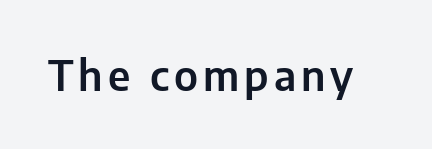
The image shows 41 px sans-serif type, upright; set not underlined; low stroke contrast and a medium x-height.
